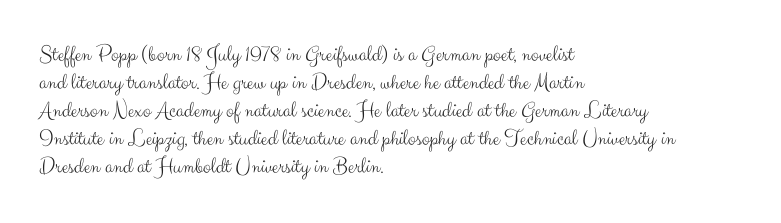
{"bold": "no", "underline": "no", "align": "left", "line_spacing_ratio": 1.22, "letter_spacing": "normal", "letter_spacing_em": 0.0, "glyph_px": 23}
